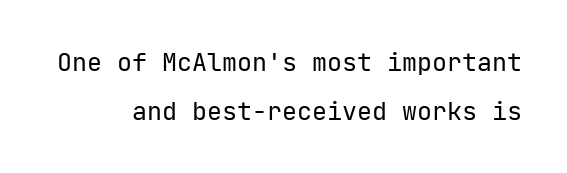
No extra ink here — the face is not bold. Rows of type keep a wide berth in the vertical direction. The baseline area is clear. If you drew a line through each stem, it would be perfectly vertical.
